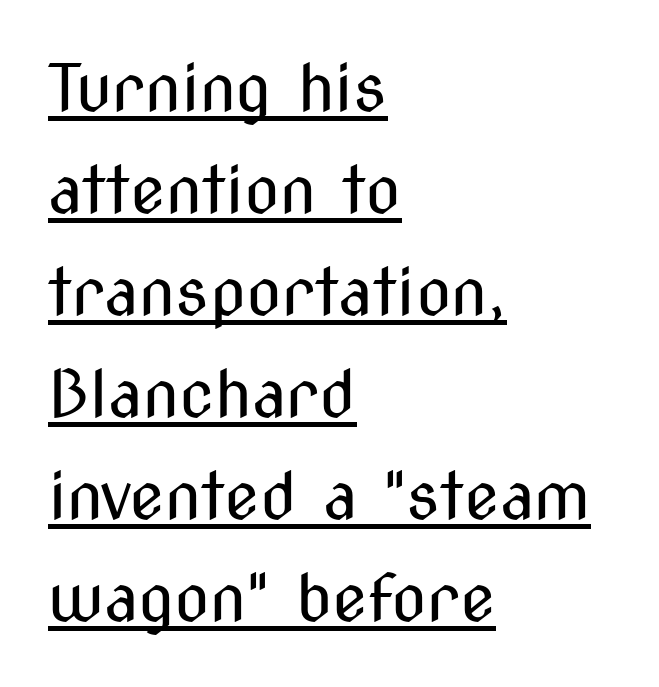
Serif or sans? Sans — the stroke terminals are bare. Every stem runs plumb, perpendicular to the baseline. Letter spacing: default. Varying glyph widths throughout — classic text-font behaviour.
